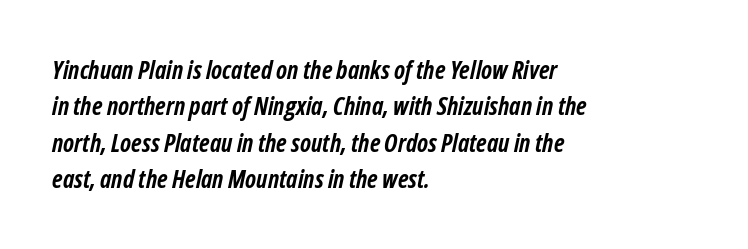
Has an underline been added? It has not. The text carries the slant typical of an italic or oblique font. The designer left line spacing at the default. Chunky letters — that's bold for sure.
